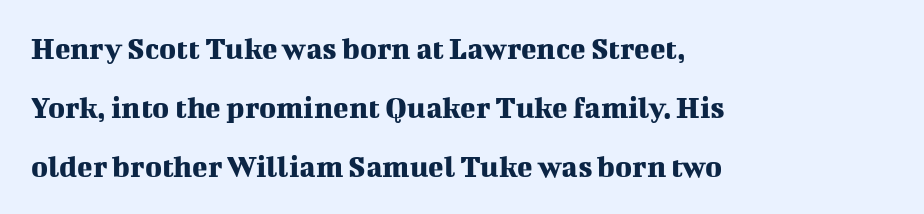
{"serif": "yes", "italic": "no", "width": "normal", "stroke_contrast": "medium", "x_height": "medium", "monospaced": "no", "underline": "no", "align": "left", "line_spacing_ratio": 1.84, "letter_spacing": "normal", "letter_spacing_em": 0.0, "glyph_px": 32}
